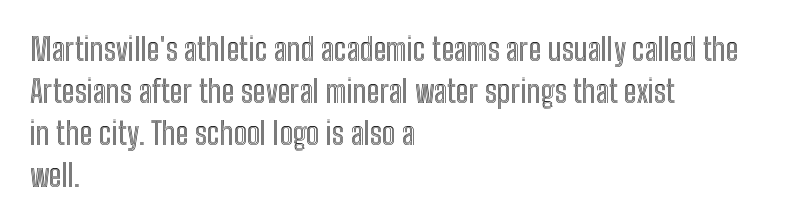
In CSS terms this would be text-align: left. Check under the words: just untouched page. Italic: no, the glyphs are upright roman. This sample has the flowing, uneven cadence of proportional lettering. Standard letterfit; no display-style spreading of the glyphs.
